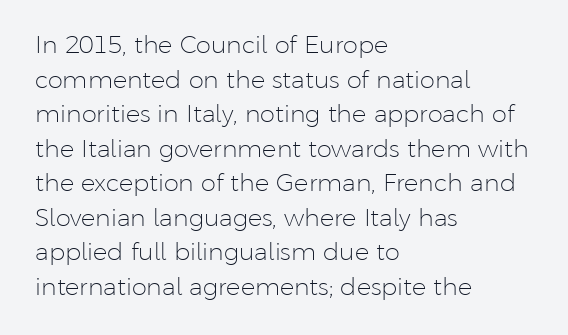
The image shows 24 px text type, upright; set left-aligned, normal line spacing (1.44x), normal letter spacing, not underlined.
